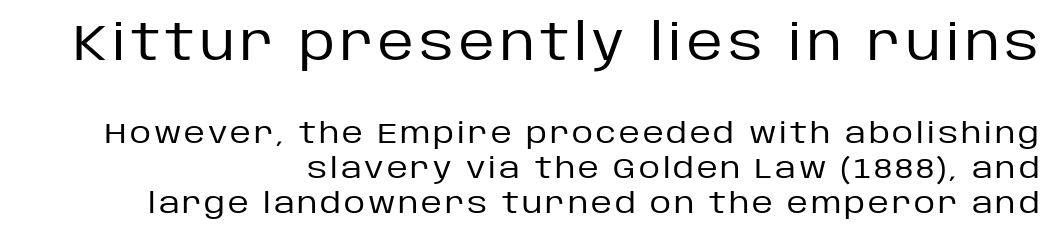
Size contrast runs from large at the top to small at the bottom. Compared with a flush-left layout, this one pins lines to the opposite, right side. The type family on display is of the sans-serif kind. Note the varied advance widths — an 'i' is clearly narrower than an 'm'.
